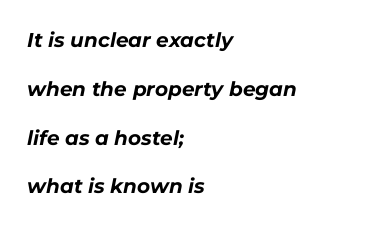
These lines stand farther apart than default settings would place them. Does the copy run flush right? No — it runs flush left. Does the lettering tilt? It does — this is italic. Anything drawn beneath the words? Only blank space. What weight is shown? A full bold with thick strokes. Caption: standard tracking, unaltered.
